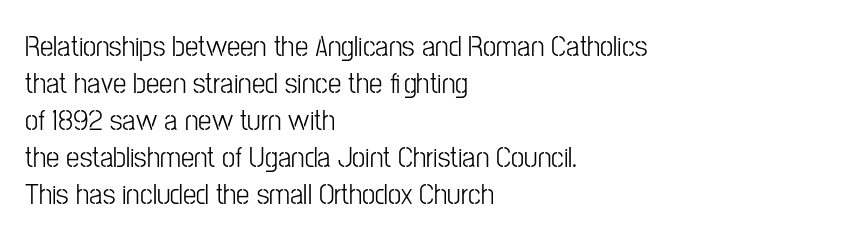
Q: Is the text bold? A: No.
Q: Is the text italic (slanted)? A: No, it is upright.
Q: Is the typeface a serif or a sans-serif typeface? A: Sans-serif.
Q: Is the text underlined? A: No.
Q: How is the paragraph aligned? A: Left-aligned.
Q: Is the spacing between letters normal or unusually wide? A: Normal.
Q: Width (condensed, normal, or wide)? A: Condensed.
Q: Stroke contrast? A: Low.
Q: x-height? A: Medium.
Q: Monospaced? A: No.
